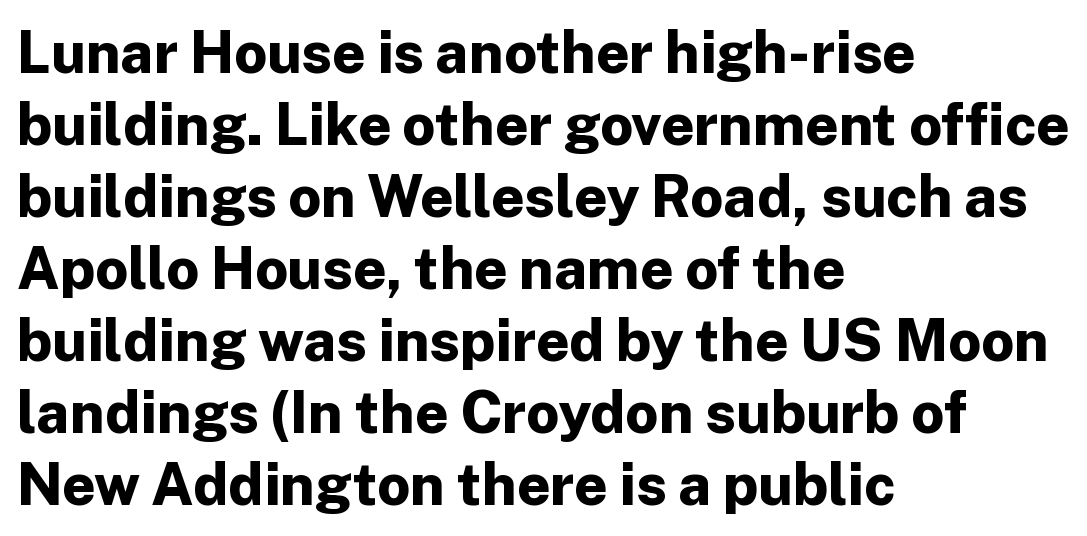
{"serif": "no", "italic": "no", "bold": "yes", "weight": "bold", "width": "normal", "stroke_contrast": "low", "x_height": "medium", "monospaced": "no", "underline": "no", "align": "left", "line_spacing_ratio": 1.24, "letter_spacing": "normal", "letter_spacing_em": 0.0, "glyph_px": 58}
